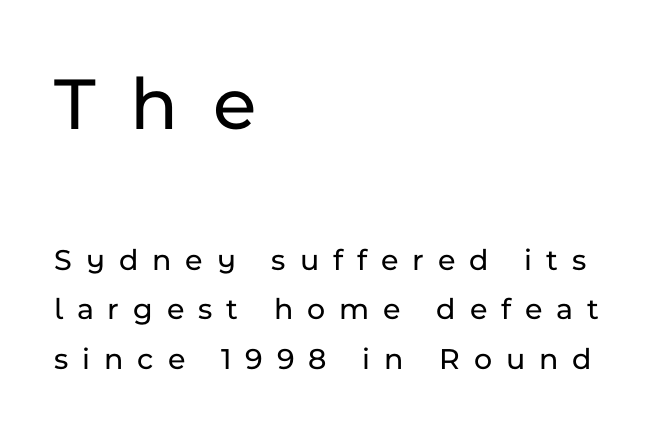
Beneath every word, the page is bare. A sans-serif font was chosen for this passage. Style check: upright. Which margin do the lines hug? The left one — the right edge is uneven.
